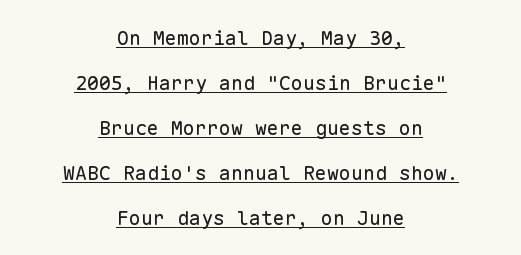
Q: Is the text bold? A: No.
Q: Is the text italic (slanted)? A: No, it is upright.
Q: Is the text underlined? A: Yes.
Q: How is the paragraph aligned? A: Centered.
Q: Is the spacing between letters normal or unusually wide? A: Normal.
Q: Is the spacing between lines tight, normal or loose? A: Loose.
